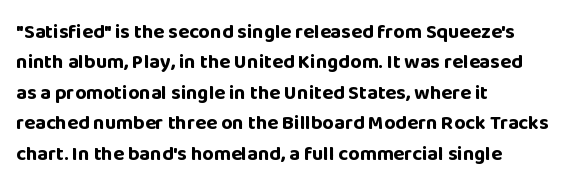
{"italic": "no", "bold": "yes", "underline": "no", "align": "left", "line_spacing": "normal", "line_spacing_ratio": 1.52, "letter_spacing": "normal", "letter_spacing_em": 0.0, "glyph_px": 20}
